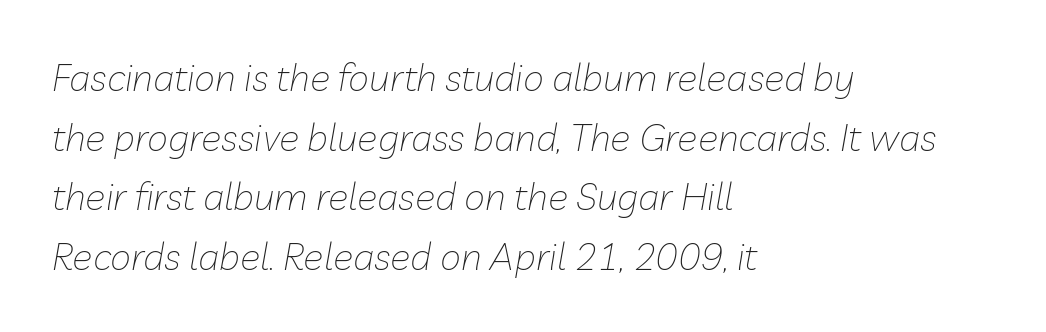
{"italic": "yes", "lean": "right", "slant_degrees": 10, "bold": "no", "weight": "thin", "width": "normal", "stroke_contrast": "low", "x_height": "medium", "monospaced": "no", "underline": "no", "align": "left", "line_spacing": "normal", "line_spacing_ratio": 1.57, "letter_spacing": "normal", "letter_spacing_em": 0.0, "glyph_px": 38}
